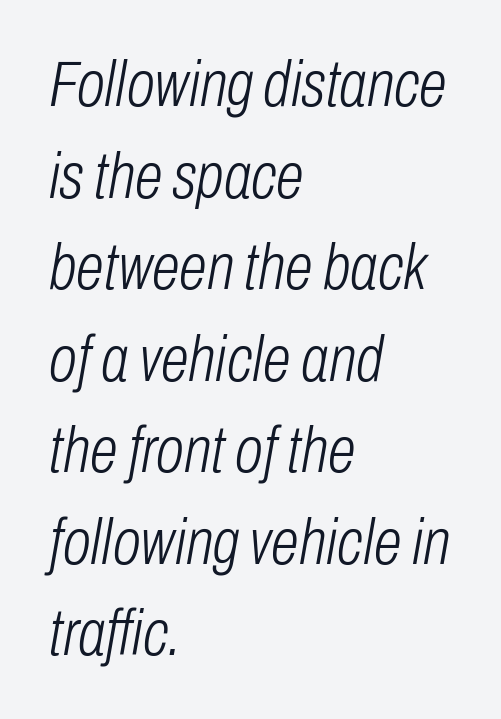
The image shows 64 px light, condensed type, italic (leaning right); set left-aligned, normal line spacing (1.43x), normal letter spacing, not underlined; low stroke contrast and a medium x-height.
